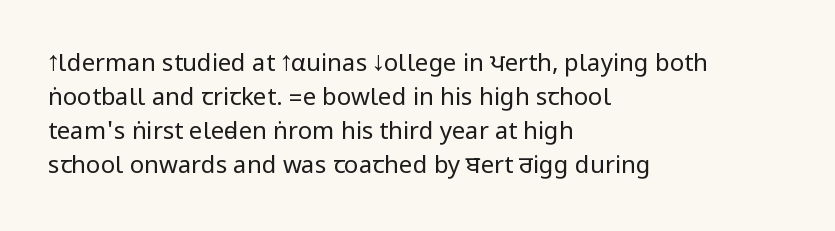
Decoration check: the copy has no underline. Teacher's note: observe the even left margin — that is flush-left alignment. Interline gaps are of average width in this sample. No chunkiness to these letters — they're not bold. These lines were composed using upright roman letters.
